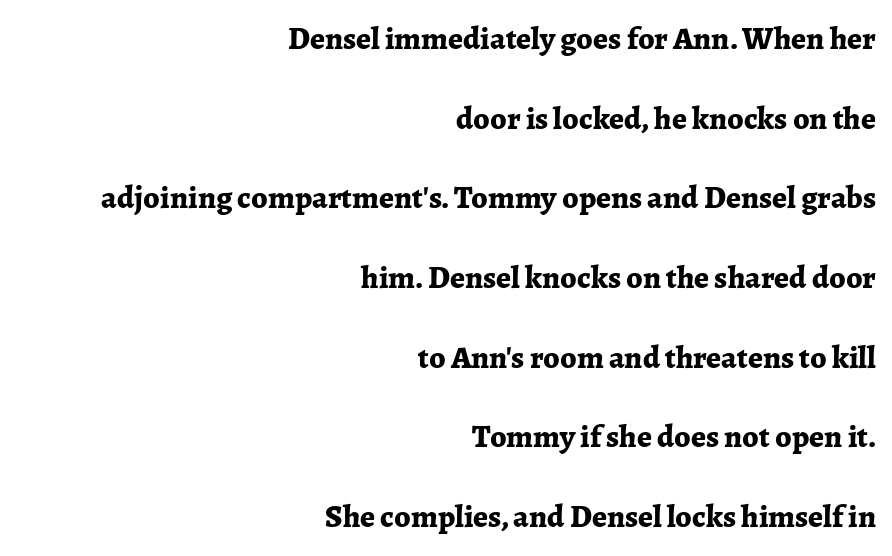
Italic? Not at all — the glyphs are vertical. Spacing verdict: proportional, widths tailored to each character. Widely set lines give the paragraph a tall, airy silhouette. These lines keep a tight, regular rhythm from letter to letter. These lines carry a lot of weight — the face is fully bold.
